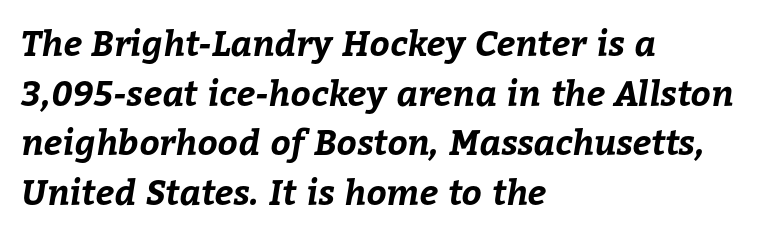
The image shows 35 px bold type; set left-aligned, normal line spacing (1.42x), normal letter spacing, not underlined; low stroke contrast and a medium x-height.
